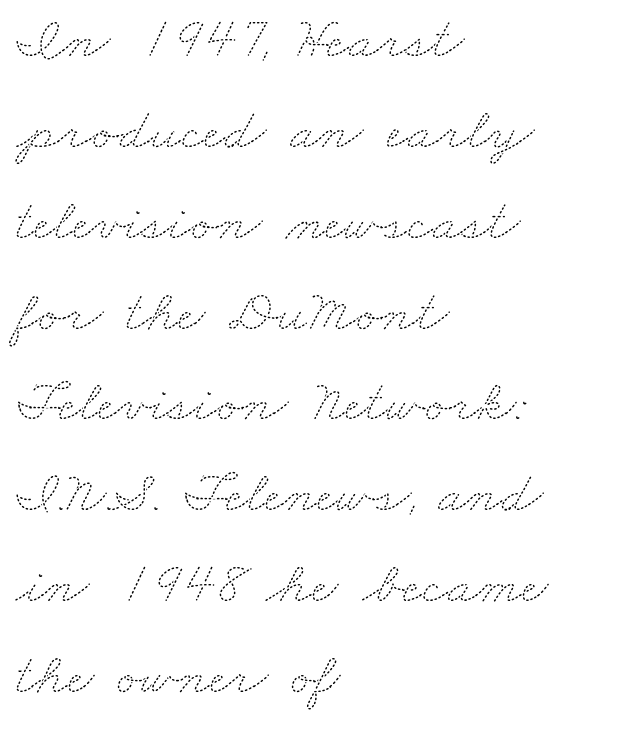
Q: Is the text bold? A: No.
Q: Is the text underlined? A: No.
Q: How is the paragraph aligned? A: Left-aligned.
Q: Is the spacing between letters normal or unusually wide? A: Normal.
Q: Is the spacing between lines tight, normal or loose? A: Normal.
Q: Width (condensed, normal, or wide)? A: Wide.
Q: Stroke contrast? A: Medium.
Q: x-height? A: Small.
Q: Monospaced? A: No.
